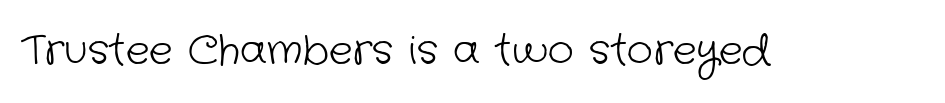
Q: Is the text bold? A: No.
Q: Is the typeface a serif or a sans-serif typeface? A: Sans-serif.
Q: Is the text underlined? A: No.
Q: Is the spacing between letters normal or unusually wide? A: Normal.
Q: Width (condensed, normal, or wide)? A: Normal.
Q: Stroke contrast? A: Low.
Q: x-height? A: Medium.
Q: Monospaced? A: No.
